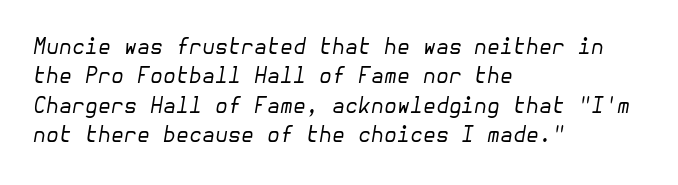
{"italic": "yes", "lean": "right", "slant_degrees": 10, "bold": "no", "underline": "no", "align": "left", "line_spacing": "normal", "line_spacing_ratio": 1.4, "letter_spacing": "normal", "letter_spacing_em": 0.0, "glyph_px": 21}
